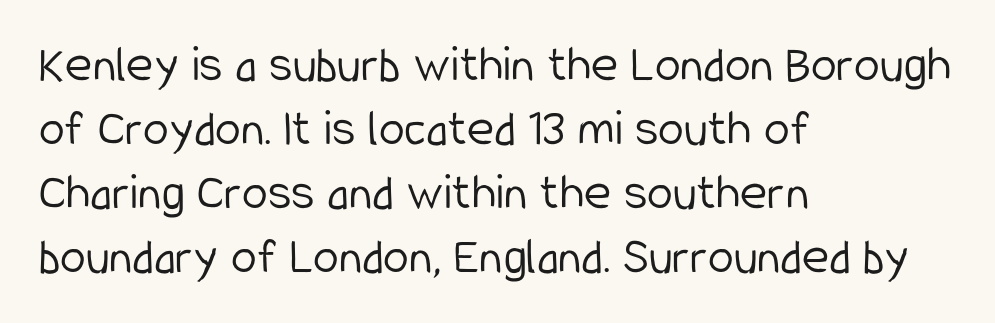
{"serif": "no", "italic": "no", "bold": "no", "weight": "light", "width": "condensed", "stroke_contrast": "low", "x_height": "medium", "monospaced": "no", "underline": "no", "align": "left", "line_spacing_ratio": 1.23, "letter_spacing": "normal", "letter_spacing_em": 0.0, "glyph_px": 52}
